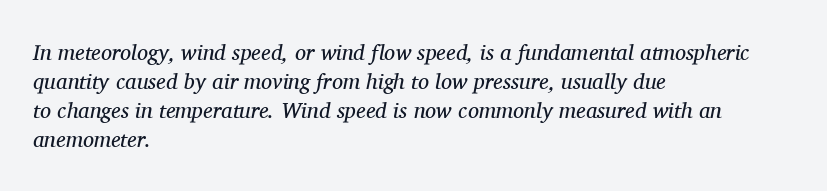
Q: Is the text bold? A: No.
Q: Is the text italic (slanted)? A: Yes, it leans right by about 11 degrees.
Q: Is the text underlined? A: No.
Q: How is the paragraph aligned? A: Left-aligned.
Q: Is the spacing between letters normal or unusually wide? A: Normal.
Q: Is the spacing between lines tight, normal or loose? A: Normal.
